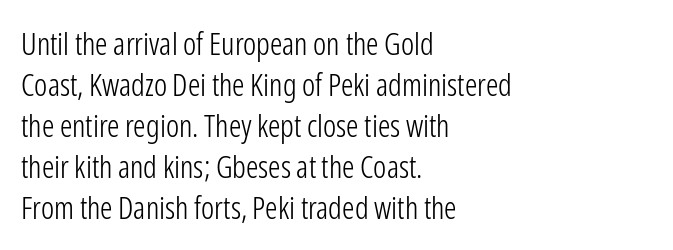
Q: Is the text bold? A: No.
Q: Is the text italic (slanted)? A: No, it is upright.
Q: Is the typeface a serif or a sans-serif typeface? A: Sans-serif.
Q: Is the text underlined? A: No.
Q: How is the paragraph aligned? A: Left-aligned.
Q: Is the spacing between letters normal or unusually wide? A: Normal.
Q: Is the spacing between lines tight, normal or loose? A: Normal.
Q: Width (condensed, normal, or wide)? A: Condensed.
Q: Stroke contrast? A: Low.
Q: x-height? A: Medium.
Q: Monospaced? A: No.
